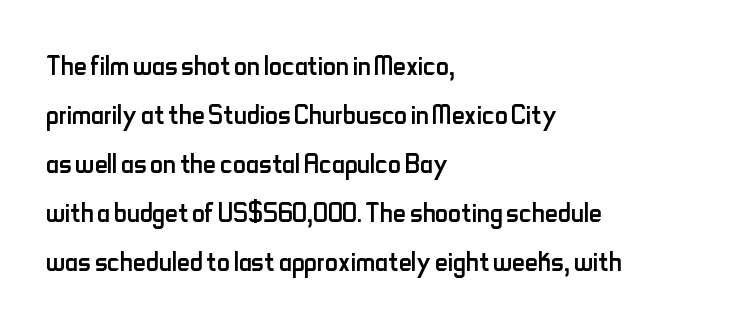
The ragged edge is on the right, which tells us the setting is flush left. The axis of the letterforms is exactly vertical. No chunkiness to these letters — they're not bold. Lines of text with bare space underneath. Reading down the column, the eye jumps a familiar distance to each next line.
